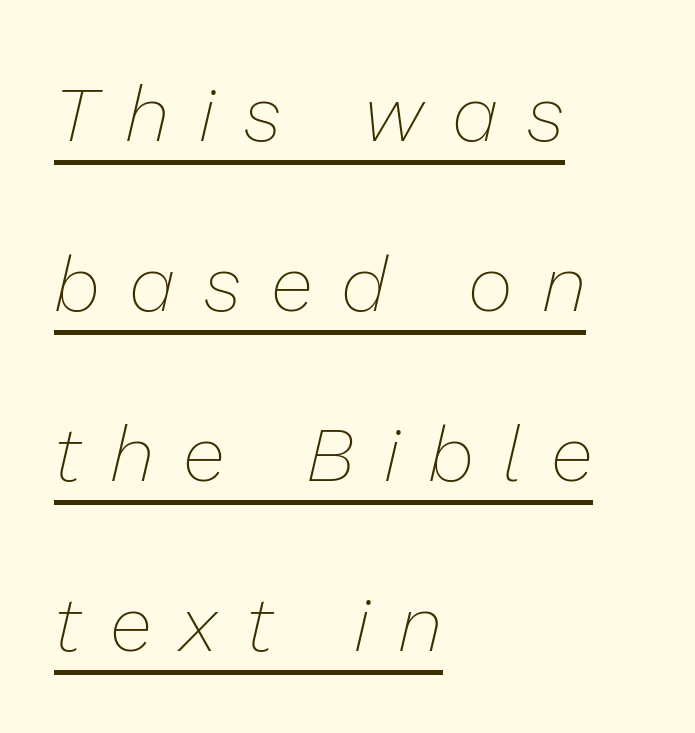
A great deal of white space separates one row of letters from the next. Beneath each row of characters lies a ruled line. Someone cranked the tracking dial way up on this one. Italic? Definitely — the glyphs are oblique. Every row of glyphs begins at an identical x-position on the left. These lines are rendered in a variable-pitch font.
